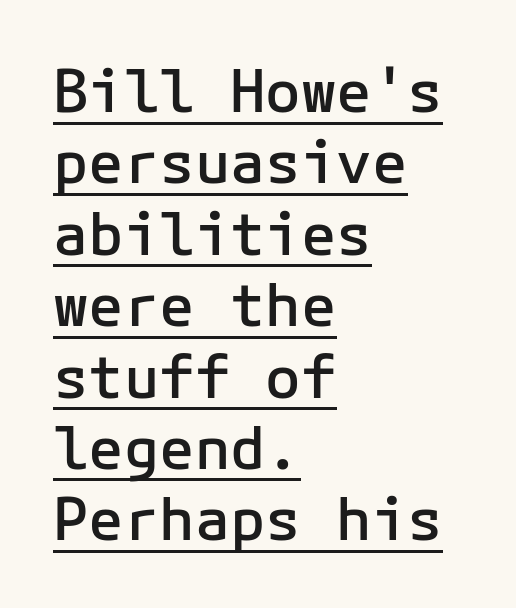
The image shows 59 px semibold sans-serif type, upright; set left-aligned, line spacing 1.21x, normal letter spacing, underlined; low stroke contrast and a medium x-height.
